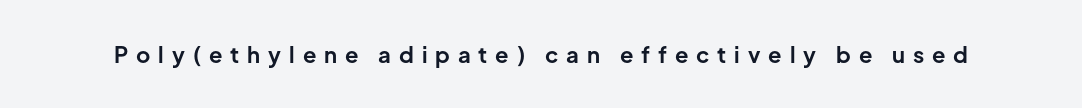
The image shows 22 px bold type, upright; set unusually wide letter spacing (+0.36 em), not underlined.
